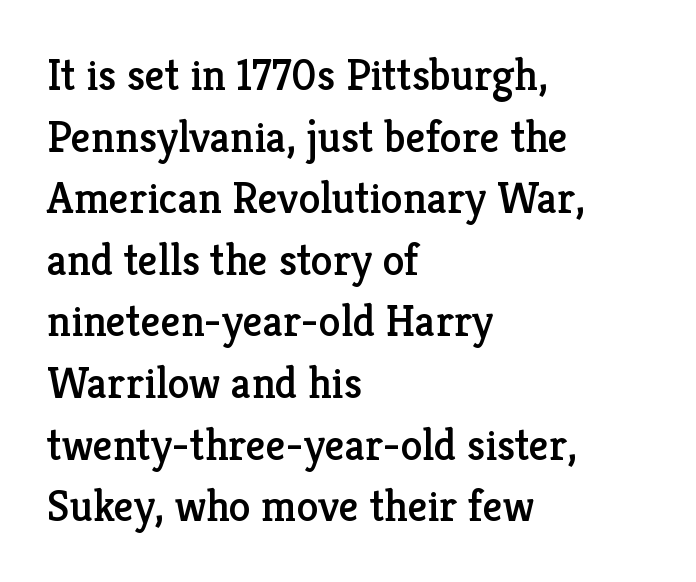
This rendering features lettering with no underline. The designer left line spacing at the default. This is roman type, the default non-slanted kind. A typesetter would call this zero additional tracking.
